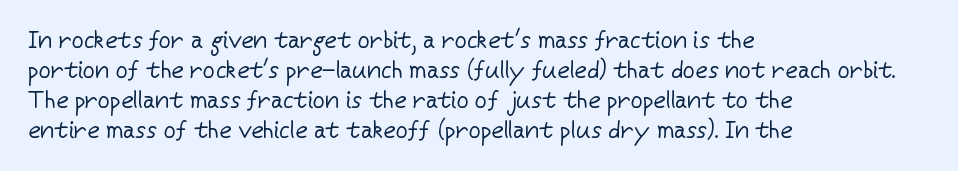
The image shows 24 px text type, upright; set left-aligned, normal line spacing (1.25x), normal letter spacing, not underlined.
